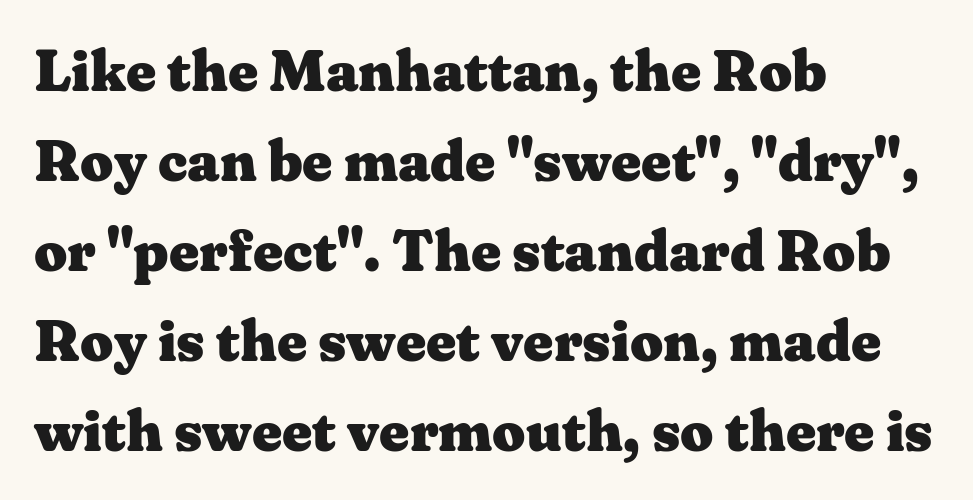
The image shows 58 px heavy, wide serif type, upright; set left-aligned, normal line spacing (1.55x), normal letter spacing, not underlined; medium stroke contrast and a medium x-height.
